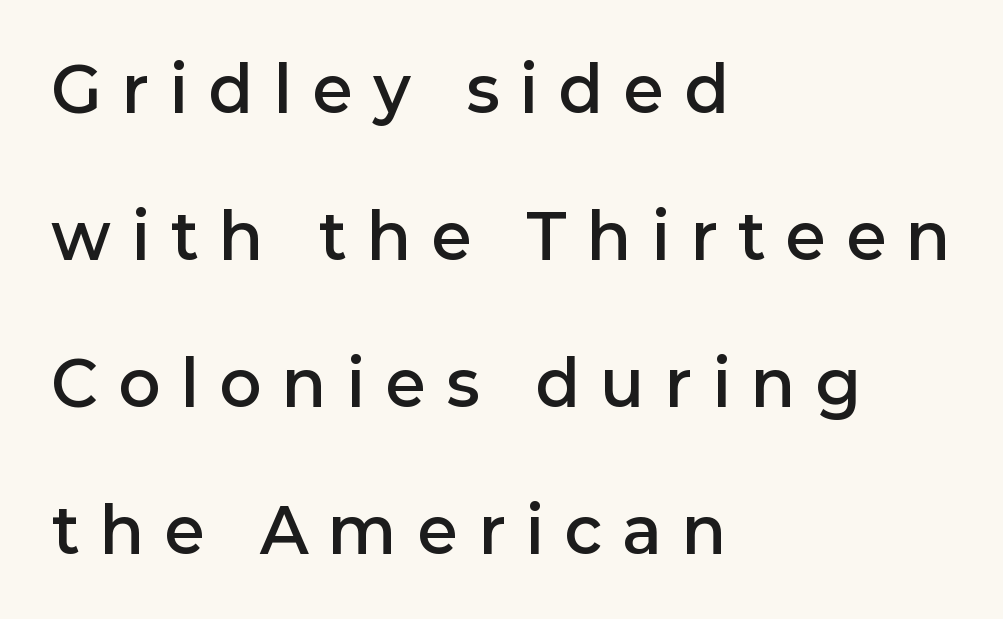
Q: Is the text bold? A: Semi-bold.
Q: Is the text italic (slanted)? A: No, it is upright.
Q: Is the typeface a serif or a sans-serif typeface? A: Sans-serif.
Q: Is the text underlined? A: No.
Q: How is the paragraph aligned? A: Left-aligned.
Q: Is the spacing between letters normal or unusually wide? A: Unusually wide.
Q: Is the spacing between lines tight, normal or loose? A: Loose.
Q: Width (condensed, normal, or wide)? A: Normal.
Q: Stroke contrast? A: Low.
Q: x-height? A: Medium.
Q: Monospaced? A: No.
